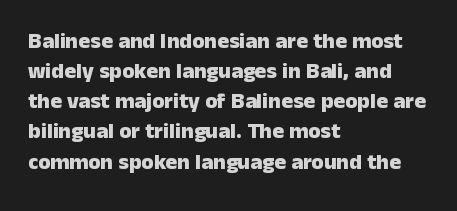
The image shows 22 px bold type, upright; set left-aligned, normal line spacing (1.37x), normal letter spacing, not underlined.
